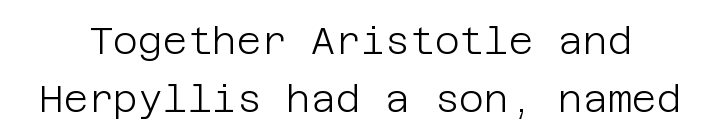
{"serif": "no", "italic": "no", "bold": "no", "weight": "light", "width": "normal", "stroke_contrast": "low", "x_height": "large", "underline": "no", "line_spacing": "normal", "line_spacing_ratio": 1.53, "letter_spacing": "normal", "letter_spacing_em": 0.0, "glyph_px": 38}
